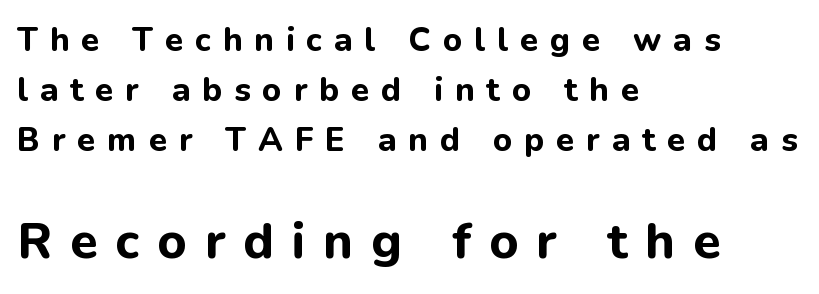
{"serif": "no", "italic": "no", "bold": "yes", "weight": "bold", "width": "normal", "stroke_contrast": "low", "x_height": "medium", "monospaced": "no", "underline": "no", "align": "left", "line_spacing": "normal", "line_spacing_ratio": 1.52, "letter_spacing": "wide", "letter_spacing_em": 0.36, "larger_block": "second", "size_ratio": 1.52, "glyph_px": 50}
